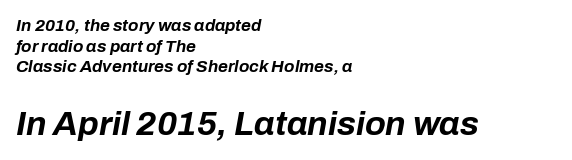
The horizontal fit of the characters is conventional and even. Which chunk is bigger? The second one — the bottom block dwarfs the top. The setting favours the left margin, as ordinary paragraphs usually do. Type without underlining.
